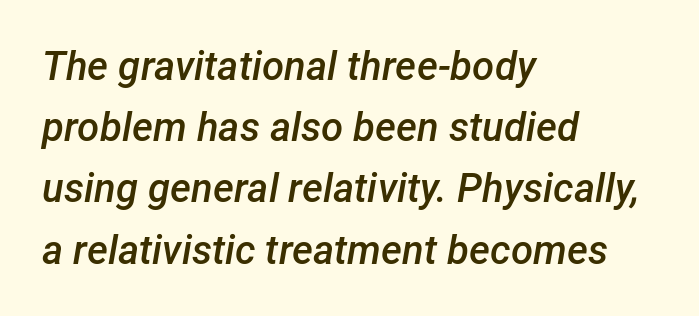
Underlining? Definitely not there. Firm but not heavy-handed strokes: this text is semibold. Glyph-to-glyph distance matches everyday printed text. The rag falls on the right side of this text block.
